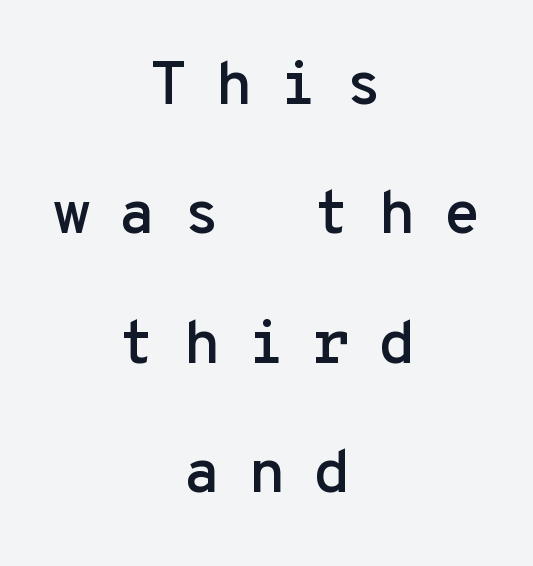
The image shows 61 px sans-serif type, upright, monospaced; set centered, loose line spacing (2.12x), unusually wide letter spacing (+0.45 em), not underlined; low stroke contrast and a medium x-height.
